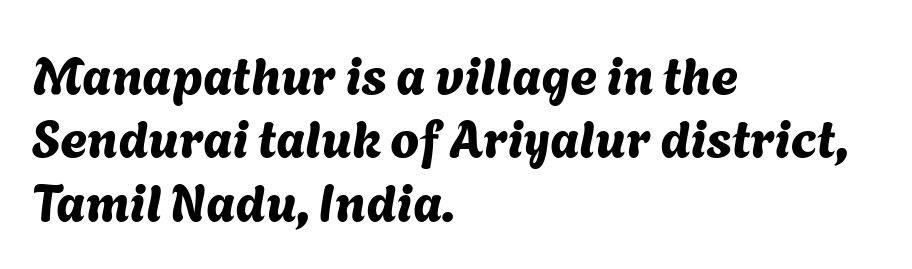
The image shows 52 px sans-serif type; set left-aligned, line spacing 1.22x, normal letter spacing, not underlined; medium stroke contrast and a medium x-height.
